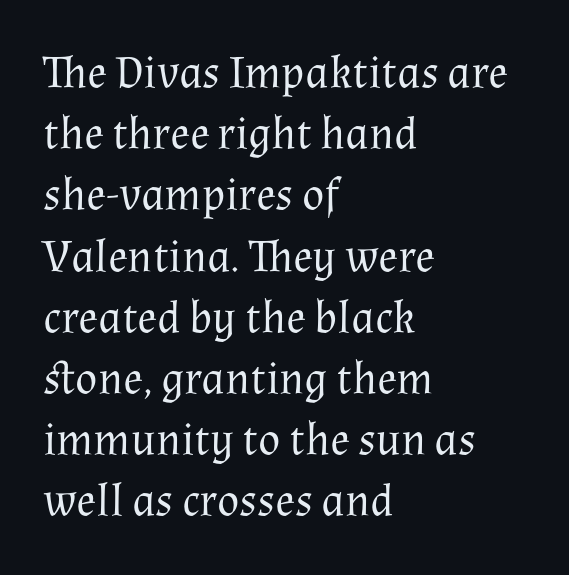
{"serif": "yes", "italic": "no", "bold": "no", "weight": "regular", "width": "normal", "stroke_contrast": "medium", "x_height": "medium", "monospaced": "no", "underline": "no", "align": "left", "line_spacing": "normal", "line_spacing_ratio": 1.33, "letter_spacing": "normal", "letter_spacing_em": 0.0, "glyph_px": 46}
